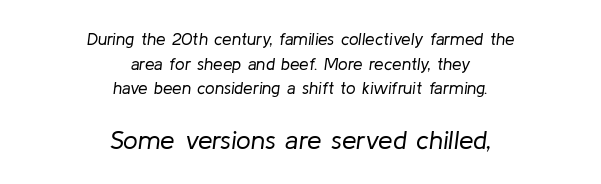
Q: Is the text bold? A: No.
Q: Is the text italic (slanted)? A: Yes, it leans right by about 8 degrees.
Q: Is the text underlined? A: No.
Q: How is the paragraph aligned? A: Centered.
Q: Is the spacing between letters normal or unusually wide? A: Normal.
Q: Is the spacing between lines tight, normal or loose? A: Normal.
Q: Which block of text is set in a larger size, the first (top) or the second (bottom)? A: The second (bottom) one.
